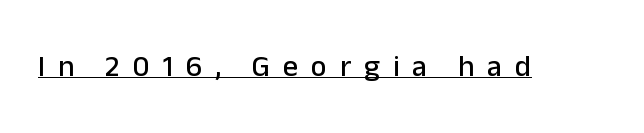
The image shows 30 px sans-serif type, upright; set unusually wide letter spacing (+0.43 em), underlined; low stroke contrast and a medium x-height.
